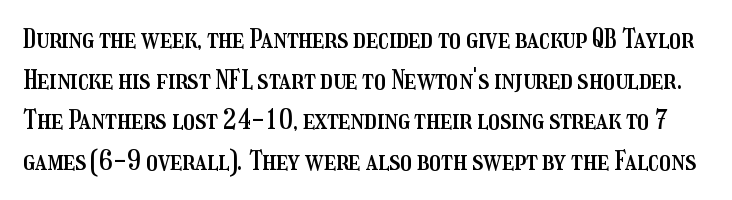
Does extra space separate the letters? No, they use regular spacing. Normally led — the rows are evenly, conventionally spaced. No word sits above an underline. Rendered with straight, roman letterforms.
